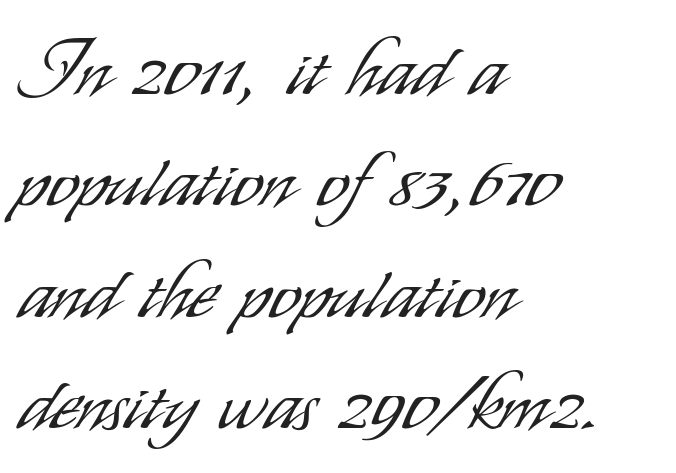
Check the space under the baseline: it is left empty. Does the copy run flush right? No — it runs flush left. The typeface chosen for these lines omits serifs. Default kerning and tracking; the words read as compact shapes. This sample has the flowing, uneven cadence of proportional lettering.
